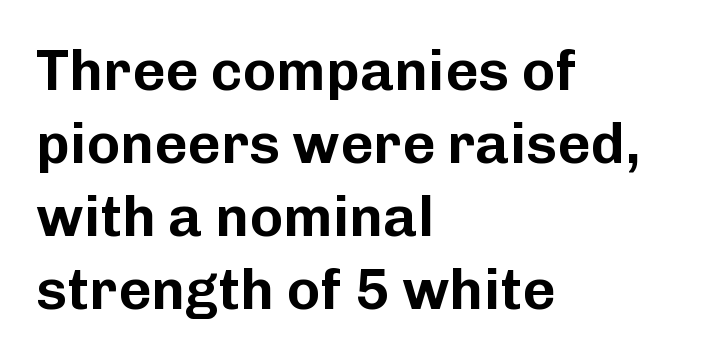
Q: Is the text italic (slanted)? A: No, it is upright.
Q: Is the typeface a serif or a sans-serif typeface? A: Sans-serif.
Q: Is the text underlined? A: No.
Q: How is the paragraph aligned? A: Left-aligned.
Q: Is the spacing between letters normal or unusually wide? A: Normal.
Q: Is the spacing between lines tight, normal or loose? A: Normal.
Q: Width (condensed, normal, or wide)? A: Normal.
Q: Stroke contrast? A: Low.
Q: x-height? A: Medium.
Q: Monospaced? A: No.
